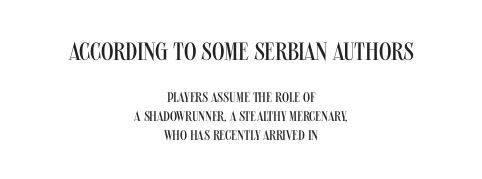
Rows of type keep a routine distance in the vertical direction. No heavy texture on the line: the type isn't bold. Between these two stacked blocks, the higher one wins on size. The gaps between neighbouring characters are ordinary and unremarkable.
